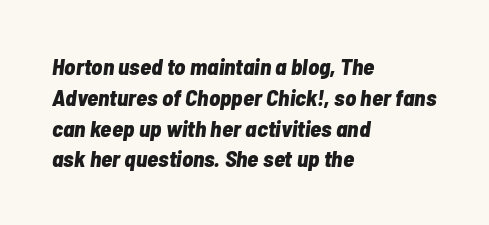
The image shows 23 px bold type, italic (leaning right); set left-aligned, normal line spacing (1.34x), normal letter spacing, not underlined.
